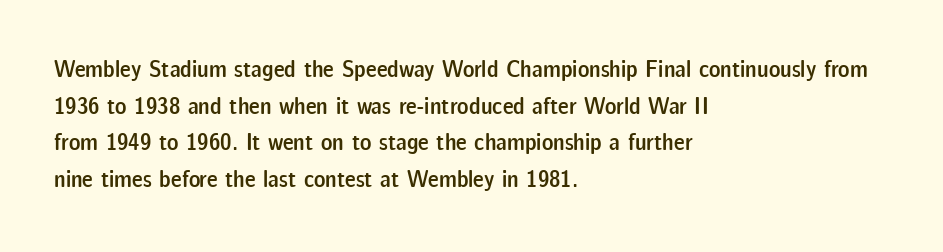
If you drew a line through each stem, it would be perfectly vertical. Each line starts at the same left margin while the right side varies. The string is rendered with underlining switched off. In terms of weight, the rendering is demibold, just under bold.
